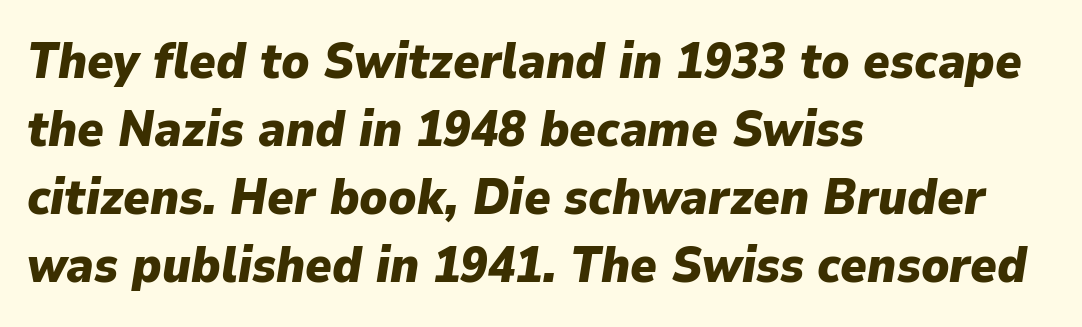
Q: Is the text bold? A: Yes.
Q: Is the text italic (slanted)? A: Yes, it leans right by about 9 degrees.
Q: Is the text underlined? A: No.
Q: How is the paragraph aligned? A: Left-aligned.
Q: Is the spacing between letters normal or unusually wide? A: Normal.
Q: Is the spacing between lines tight, normal or loose? A: Normal.
Q: Width (condensed, normal, or wide)? A: Normal.
Q: Stroke contrast? A: Low.
Q: x-height? A: Medium.
Q: Monospaced? A: No.
